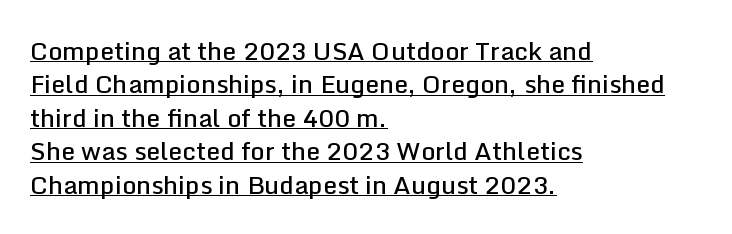
{"italic": "no", "bold": "semi", "underline": "yes", "align": "left", "line_spacing": "normal", "line_spacing_ratio": 1.34, "letter_spacing": "normal", "letter_spacing_em": 0.0, "glyph_px": 25}
